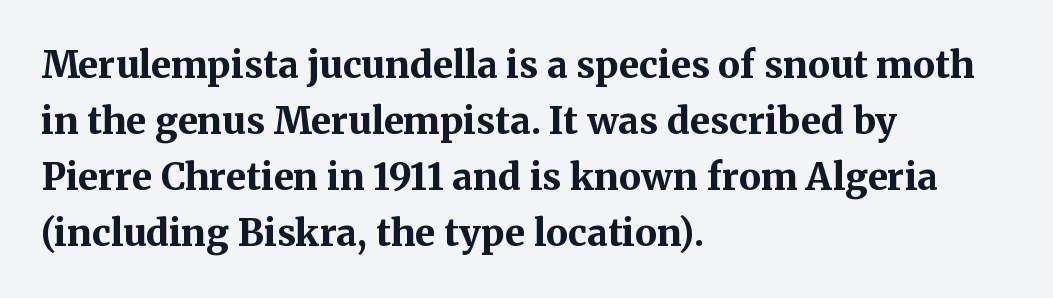
The image shows 37 px bold serif type, upright; set left-aligned, normal line spacing (1.51x), normal letter spacing, not underlined; medium stroke contrast and a medium x-height.
